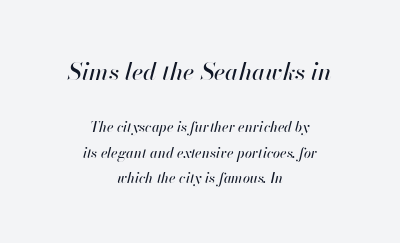
{"italic": "yes", "lean": "right", "slant_degrees": 13, "underline": "no", "align": "center", "line_spacing_ratio": 1.83, "letter_spacing": "normal", "letter_spacing_em": 0.0, "larger_block": "first", "size_ratio": 1.71, "glyph_px": 24}
